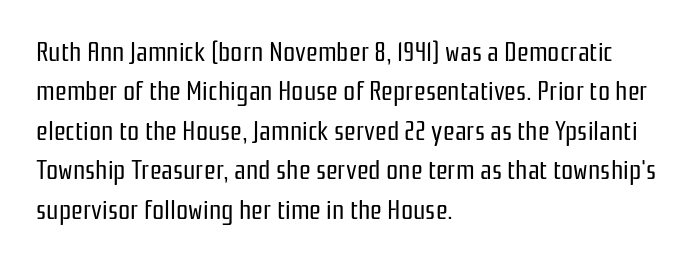
Q: Is the text bold? A: No.
Q: Is the text italic (slanted)? A: No, it is upright.
Q: Is the text underlined? A: No.
Q: How is the paragraph aligned? A: Left-aligned.
Q: Is the spacing between letters normal or unusually wide? A: Normal.
Q: Is the spacing between lines tight, normal or loose? A: Normal.
